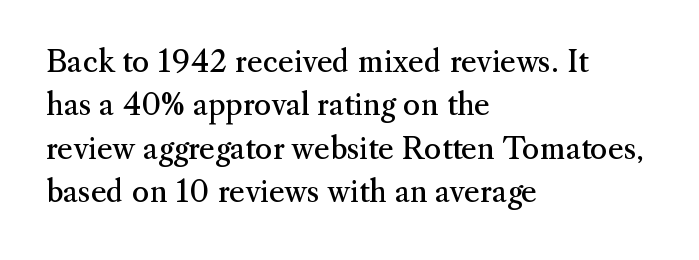
{"serif": "yes", "italic": "no", "bold": "no", "weight": "regular", "width": "normal", "stroke_contrast": "medium", "x_height": "small", "monospaced": "no", "underline": "no", "align": "left", "line_spacing": "normal", "line_spacing_ratio": 1.45, "letter_spacing": "normal", "letter_spacing_em": 0.0, "glyph_px": 30}
